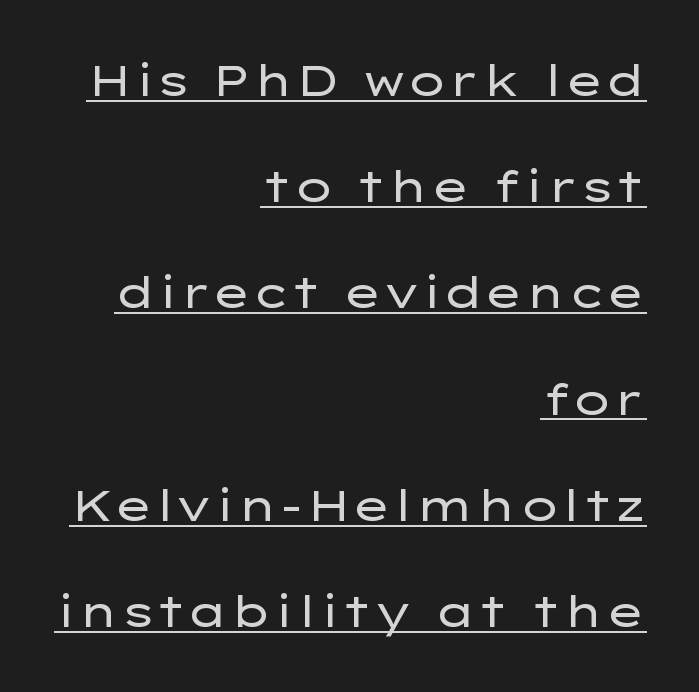
The typeface has the unassuming heft of standard copy or less. Nope, no serifs anywhere on these letters. These lines stack with their right ends in a neat column. How would I describe the line gaps? Wide and relaxed. It's the straight-up-and-down kind of type.
